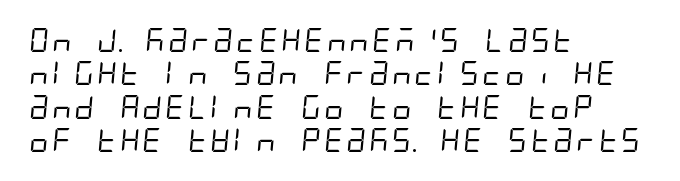
Q: Is the text bold? A: No.
Q: Is the text underlined? A: No.
Q: How is the paragraph aligned? A: Left-aligned.
Q: Is the spacing between letters normal or unusually wide? A: Normal.
Q: Is the spacing between lines tight, normal or loose? A: Normal.
